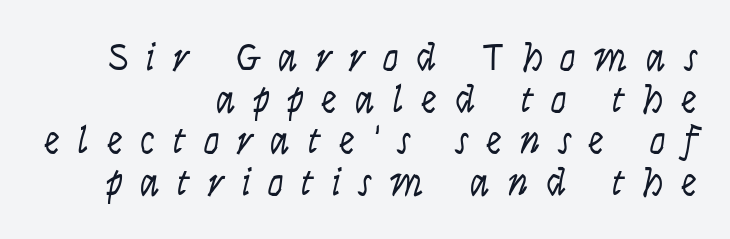
Q: Is the text bold? A: No.
Q: Is the text italic (slanted)? A: Yes, it leans right by about 9 degrees.
Q: Is the text underlined? A: No.
Q: How is the paragraph aligned? A: Right-aligned.
Q: Is the spacing between letters normal or unusually wide? A: Unusually wide.
Q: Is the spacing between lines tight, normal or loose? A: Tight.
Q: Width (condensed, normal, or wide)? A: Condensed.
Q: Stroke contrast? A: Low.
Q: x-height? A: Large.
Q: Monospaced? A: No.
